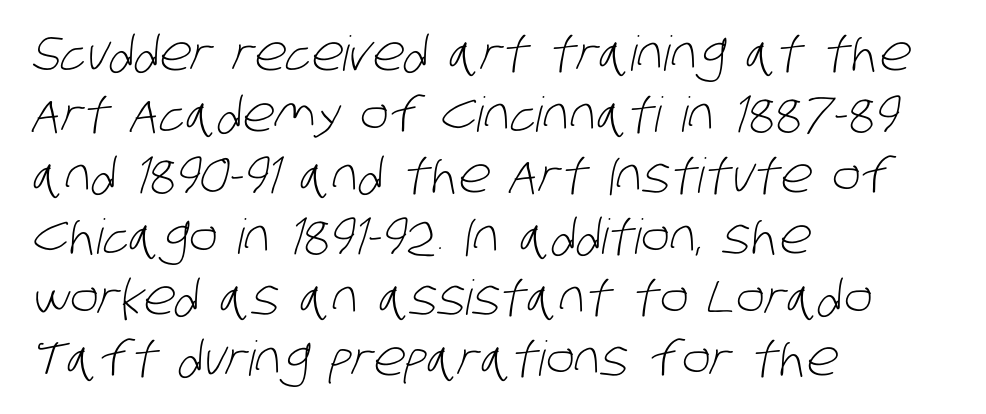
The image shows 48 px light, condensed sans-serif type; set left-aligned, normal line spacing (1.27x), normal letter spacing, not underlined; low stroke contrast and a large x-height.
